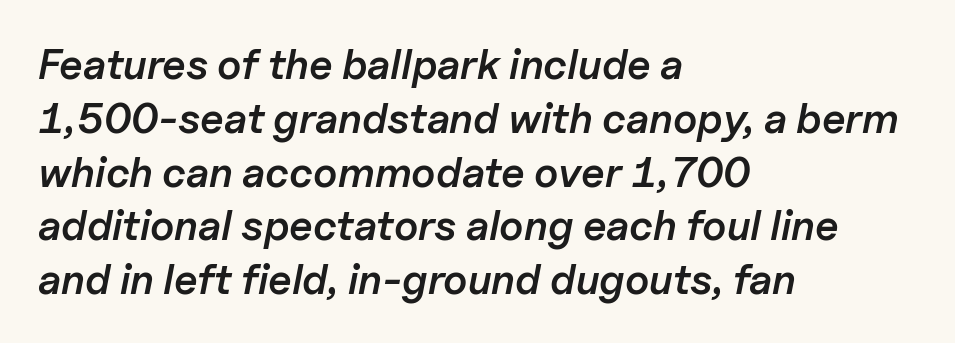
{"italic": "yes", "lean": "right", "slant_degrees": 11, "bold": "semi", "weight": "semibold", "width": "normal", "stroke_contrast": "low", "x_height": "medium", "monospaced": "no", "underline": "no", "align": "left", "line_spacing": "normal", "line_spacing_ratio": 1.28, "letter_spacing": "normal", "letter_spacing_em": 0.0, "glyph_px": 42}
